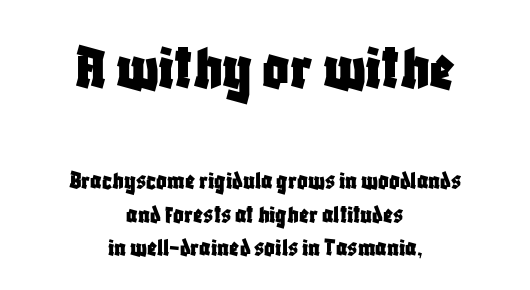
Q: Is the text italic (slanted)? A: No, it is upright.
Q: Is the typeface a serif or a sans-serif typeface? A: Sans-serif.
Q: Is the text underlined? A: No.
Q: How is the paragraph aligned? A: Centered.
Q: Is the spacing between letters normal or unusually wide? A: Normal.
Q: Is the spacing between lines tight, normal or loose? A: Normal.
Q: Which block of text is set in a larger size, the first (top) or the second (bottom)? A: The first (top) one.
Q: Width (condensed, normal, or wide)? A: Condensed.
Q: Stroke contrast? A: Low.
Q: x-height? A: Large.
Q: Monospaced? A: No.
